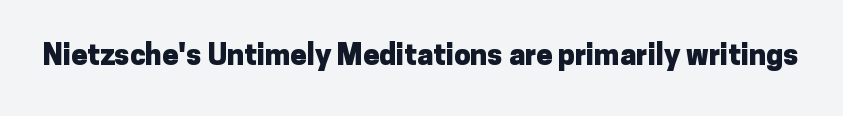
Q: Is the text bold? A: Yes.
Q: Is the text italic (slanted)? A: No, it is upright.
Q: Is the typeface a serif or a sans-serif typeface? A: Sans-serif.
Q: Is the text underlined? A: No.
Q: Is the spacing between letters normal or unusually wide? A: Normal.
Q: Width (condensed, normal, or wide)? A: Normal.
Q: Stroke contrast? A: Low.
Q: x-height? A: Medium.
Q: Monospaced? A: No.
